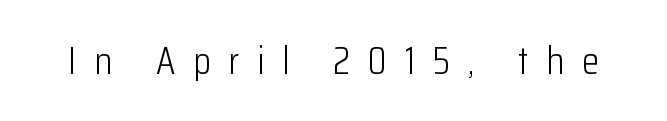
The image shows 39 px light, condensed sans-serif type, upright; set unusually wide letter spacing (+0.46 em), not underlined; low stroke contrast and a medium x-height.
